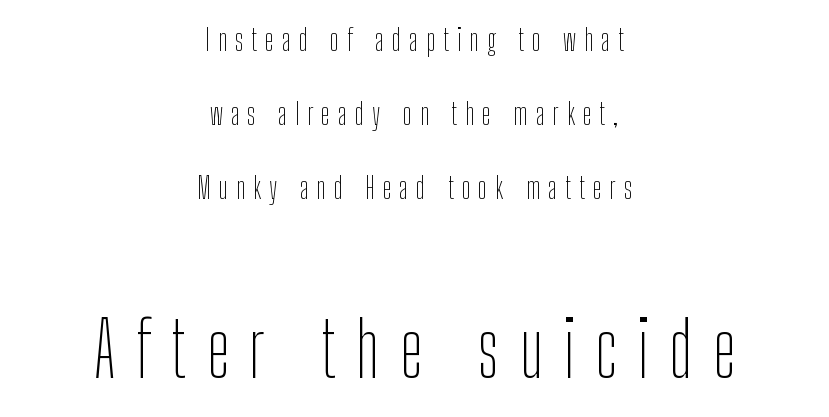
The vertical gap from one line to the next is large. Think standard paragraph weight, or any step lighter than that. Observe the wide spacing: letters keep a clear distance from each other. Scale increases going downward across the two blocks. This is sans-serif lettering, the kind often seen on screens and signage.
